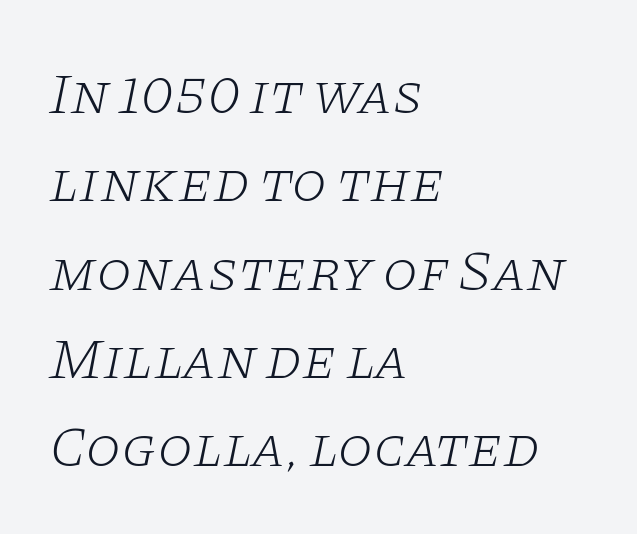
The image shows 57 px light, wide serif type, italic (leaning right); set left-aligned, normal line spacing (1.55x), normal letter spacing, not underlined; low stroke contrast and a large x-height.
